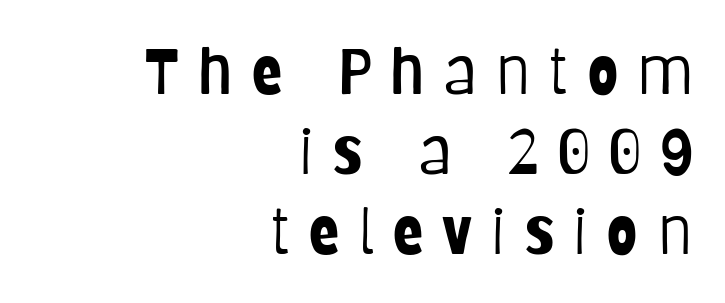
Interline gaps are of average width in this sample. You can tell from the bare stems that sans-serif type was used. The type is letterspaced generously, with wide tracking. Short and long lines alike share a common ending point at right.
